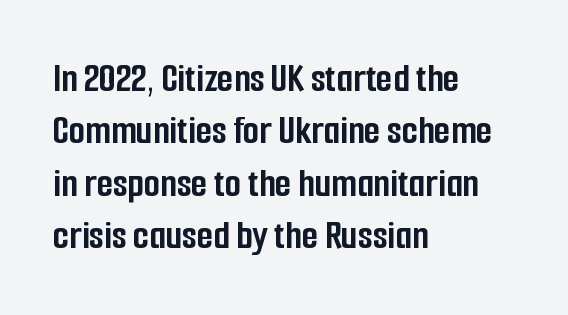
Stroke terminals: plain, sans-serif. The space between consecutive lines is moderate. This is the regular roman posture of the typeface. What weight is shown? A full bold with thick strokes.
